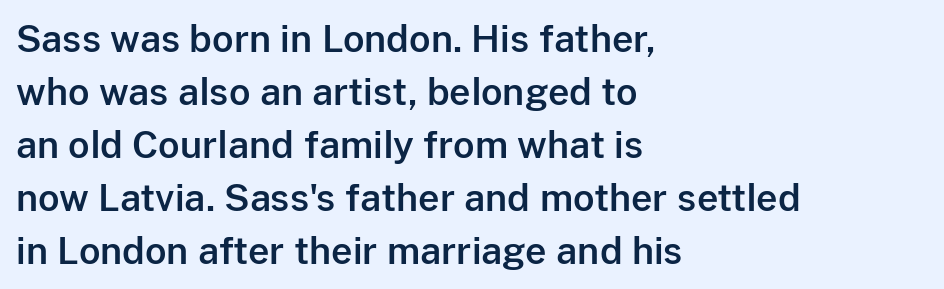
{"serif": "no", "italic": "no", "width": "normal", "stroke_contrast": "low", "x_height": "medium", "monospaced": "no", "underline": "no", "align": "left", "line_spacing": "normal", "line_spacing_ratio": 1.43, "letter_spacing": "normal", "letter_spacing_em": 0.0, "glyph_px": 37}
